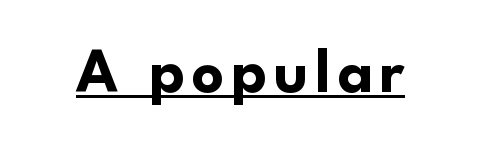
Q: Is the text bold? A: Yes.
Q: Is the text italic (slanted)? A: No, it is upright.
Q: Is the typeface a serif or a sans-serif typeface? A: Sans-serif.
Q: Is the text underlined? A: Yes.
Q: Width (condensed, normal, or wide)? A: Normal.
Q: Stroke contrast? A: Low.
Q: x-height? A: Small.
Q: Monospaced? A: No.
